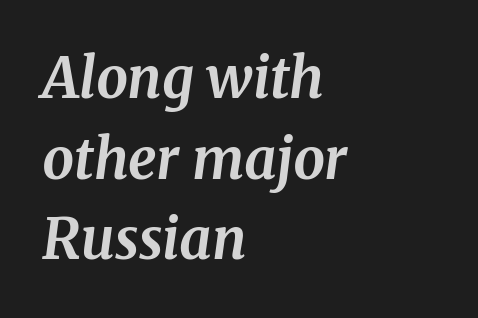
Line starts are locked; line ends wander. Yep, those are serifs on the letters. The face used here is proportionally spaced, like ordinary book or web type. Only glyphs here, with clear space below each row. The rendering uses a moderate line-height, typical for paragraphs.
